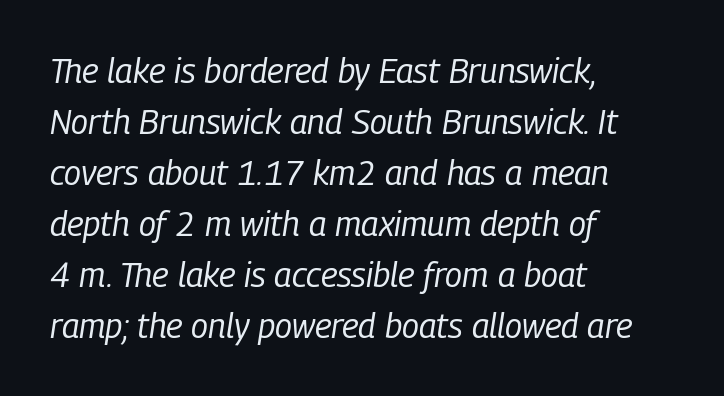
{"italic": "yes", "lean": "right", "slant_degrees": 9, "bold": "no", "weight": "regular", "width": "condensed", "stroke_contrast": "low", "x_height": "medium", "monospaced": "no", "underline": "no", "align": "left", "line_spacing": "normal", "line_spacing_ratio": 1.5, "letter_spacing": "normal", "letter_spacing_em": 0.0, "glyph_px": 34}
